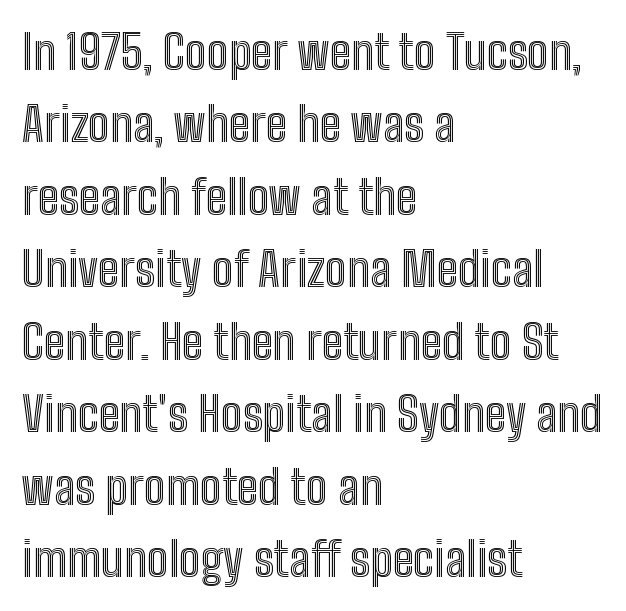
{"italic": "no", "width": "condensed", "x_height": "medium", "monospaced": "no", "underline": "no", "align": "left", "line_spacing": "normal", "line_spacing_ratio": 1.51, "letter_spacing": "normal", "letter_spacing_em": 0.0, "glyph_px": 48}
